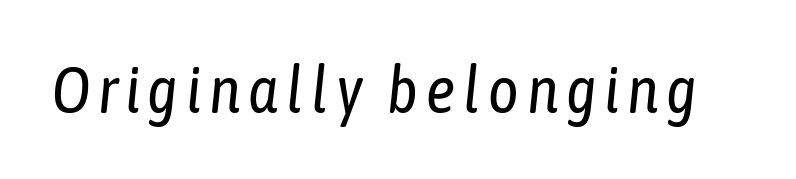
The image shows 65 px regular-weight, condensed type, italic (leaning right); set not underlined; low stroke contrast and a medium x-height.
